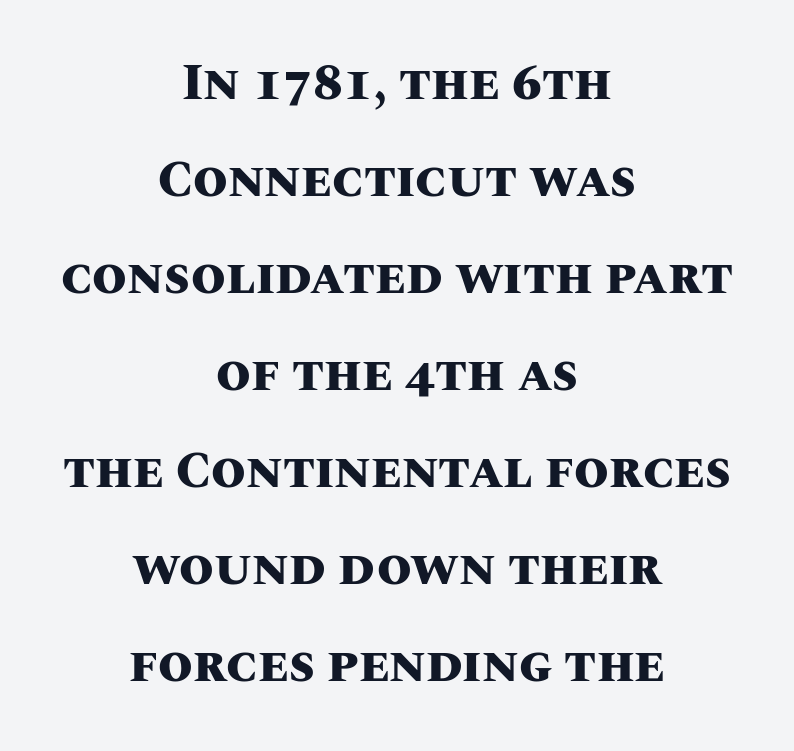
The image shows 50 px heavy type, upright; set centered, loose line spacing (1.94x), normal letter spacing, not underlined; medium stroke contrast and a large x-height.
